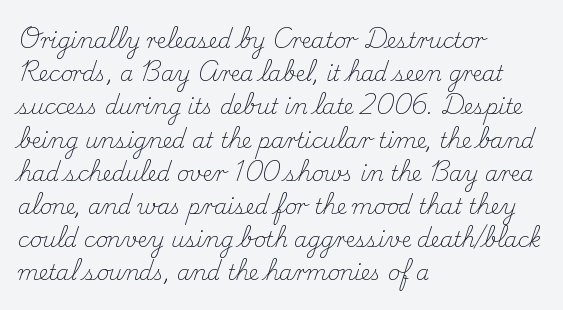
{"bold": "no", "underline": "no", "align": "left", "line_spacing": "normal", "line_spacing_ratio": 1.58, "letter_spacing": "normal", "letter_spacing_em": 0.0, "glyph_px": 21}
